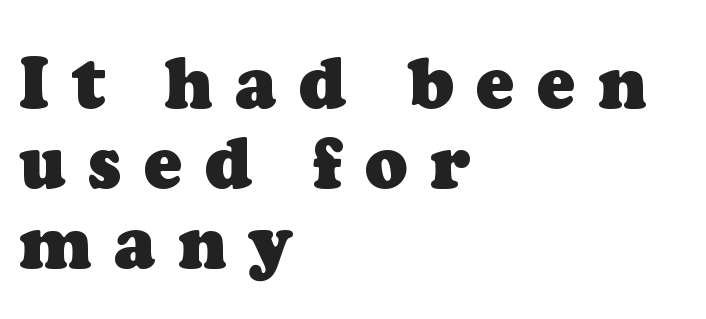
Q: Is the text bold? A: Yes.
Q: Is the typeface a serif or a sans-serif typeface? A: Serif.
Q: Is the text underlined? A: No.
Q: How is the paragraph aligned? A: Left-aligned.
Q: Is the spacing between letters normal or unusually wide? A: Unusually wide.
Q: Is the spacing between lines tight, normal or loose? A: Tight.
Q: Width (condensed, normal, or wide)? A: Normal.
Q: Stroke contrast? A: Low.
Q: x-height? A: Medium.
Q: Monospaced? A: No.
